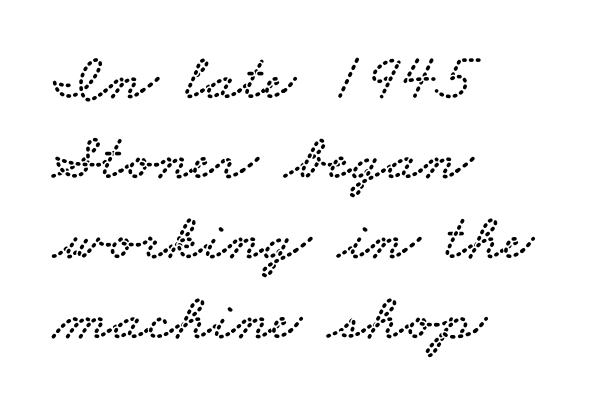
A typesetter would label this face a serif. Standard letterfit; no display-style spreading of the glyphs. Teacher's note: observe the even left margin — that is flush-left alignment. Here the designer chose a conventional face with non-uniform glyph widths. Check under the words: just untouched page.
